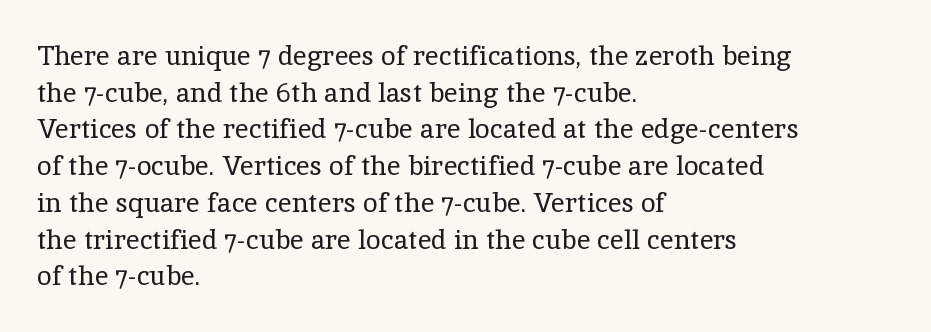
{"italic": "no", "bold": "no", "underline": "no", "align": "left", "line_spacing": "normal", "line_spacing_ratio": 1.36, "letter_spacing": "normal", "letter_spacing_em": 0.0, "glyph_px": 27}
